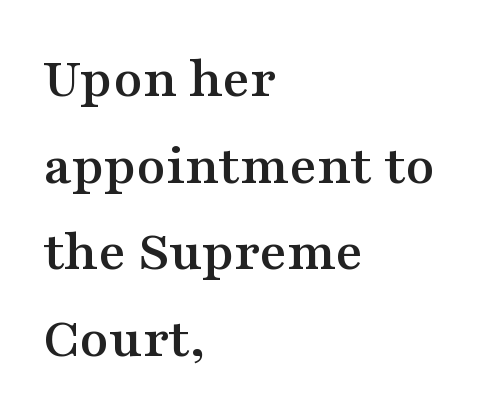
The image shows 59 px wide serif type, upright; set left-aligned, normal line spacing (1.47x), normal letter spacing, not underlined; medium stroke contrast and a medium x-height.
